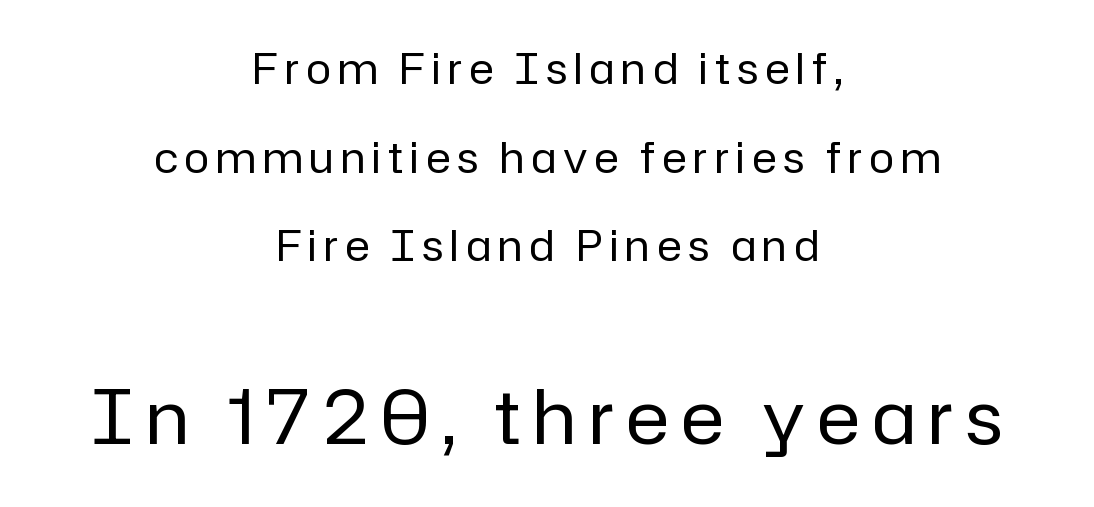
{"serif": "no", "italic": "no", "bold": "no", "weight": "regular", "width": "normal", "stroke_contrast": "low", "x_height": "medium", "monospaced": "no", "underline": "no", "align": "center", "line_spacing": "loose", "line_spacing_ratio": 2.11, "larger_block": "second", "size_ratio": 1.76, "glyph_px": 74}
